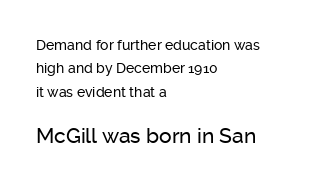
{"italic": "no", "underline": "no", "align": "left", "line_spacing": "normal", "line_spacing_ratio": 1.67, "letter_spacing": "normal", "letter_spacing_em": 0.0, "larger_block": "second", "size_ratio": 1.5, "glyph_px": 21}
